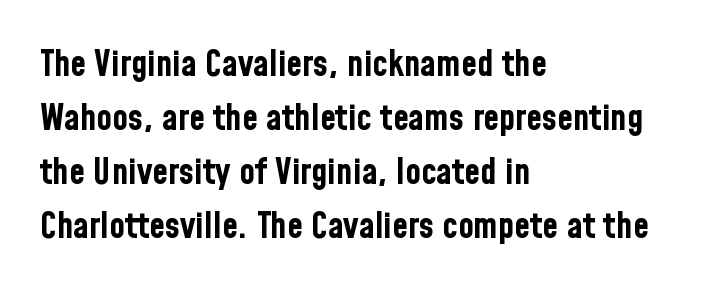
{"serif": "no", "italic": "no", "bold": "yes", "weight": "bold", "width": "condensed", "stroke_contrast": "low", "x_height": "medium", "monospaced": "no", "underline": "no", "align": "left", "line_spacing": "normal", "line_spacing_ratio": 1.5, "letter_spacing": "normal", "letter_spacing_em": 0.0, "glyph_px": 36}
